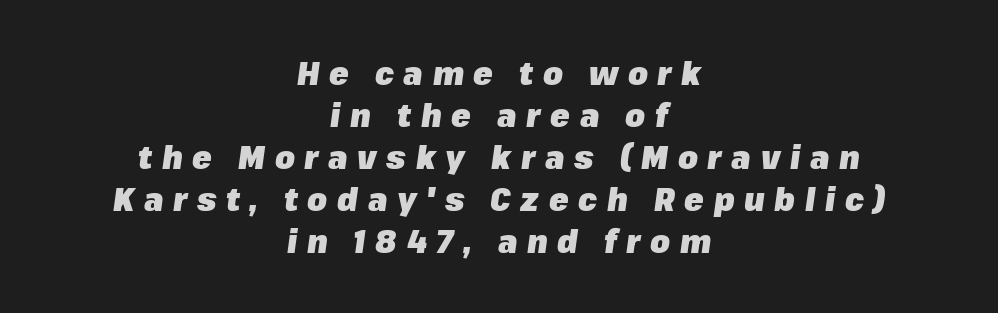
In terms of leading, this rendering sits right in the middle. The rendering uses natural spacing where letterforms have individual widths. Compared with ordinary roman type, these characters are visibly tilted. The tracking reads as deliberately expanded to a designer's eye.
